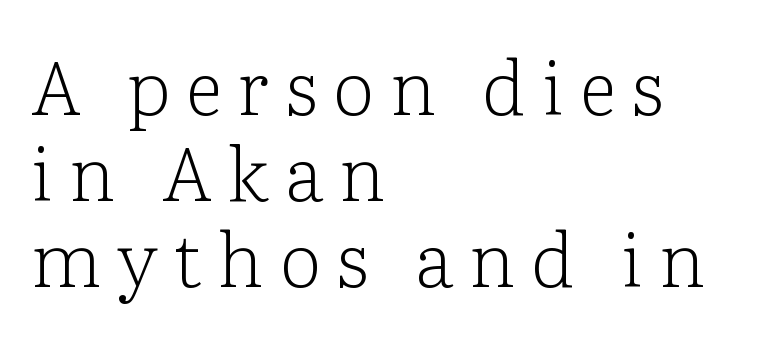
Loose tracking; the words dissolve into strings of separated letters. Letterform terminals end in serifs throughout the passage. The text block is weighted toward the left margin, trailing off unevenly rightward. The face used here is proportionally spaced, like ordinary book or web type. A typesetter would call this leading minimal, almost set solid. Beneath every word, the page is bare.
